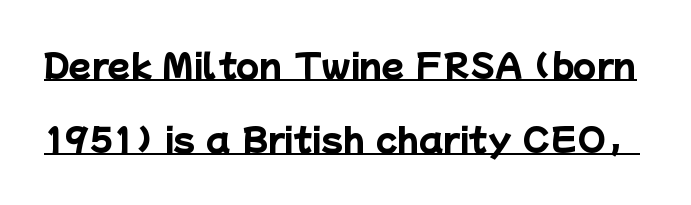
{"serif": "no", "bold": "yes", "weight": "heavy", "width": "normal", "stroke_contrast": "low", "x_height": "medium", "monospaced": "no", "underline": "yes", "line_spacing": "loose", "line_spacing_ratio": 2.24, "letter_spacing": "normal", "letter_spacing_em": 0.0, "glyph_px": 33}
